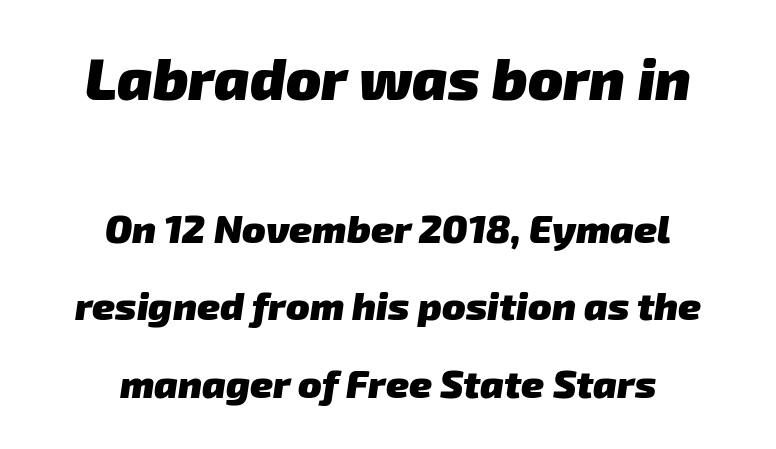
Vertical spacing — loose. Letter spacing: default. The typesetting leans heavy: a genuine bold. What kind of face is this? One without serifs — a sans.
